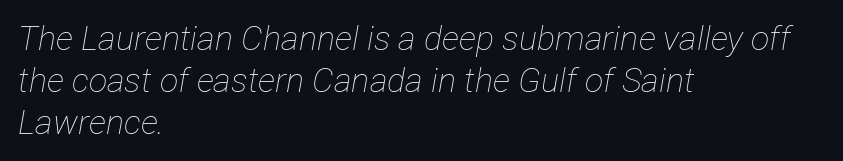
The image shows 34 px thin, condensed type, italic (leaning right); set left-aligned, line spacing 1.23x, normal letter spacing, not underlined; low stroke contrast and a medium x-height.
